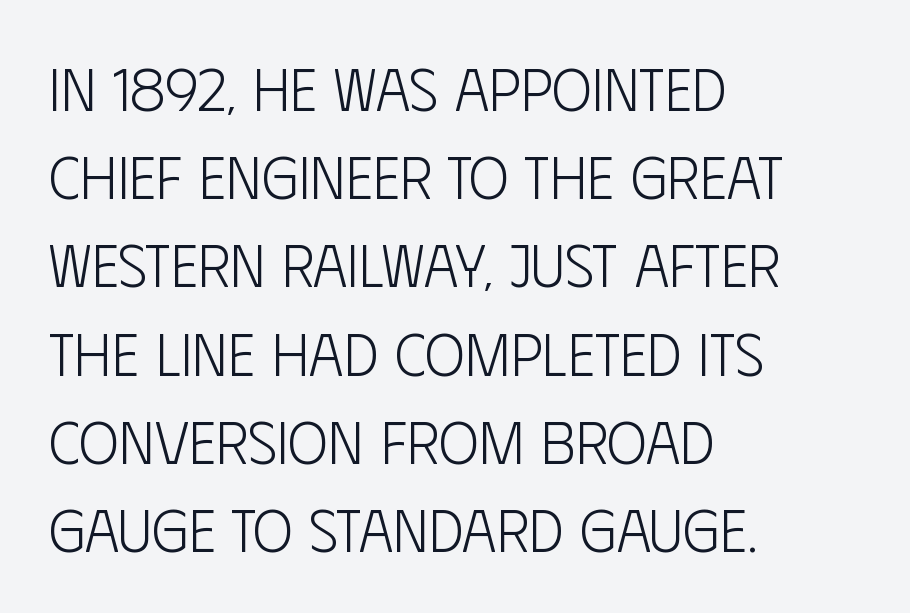
The image shows 60 px light, condensed sans-serif type, upright; set left-aligned, normal line spacing (1.47x), normal letter spacing, not underlined; low stroke contrast and a large x-height.
